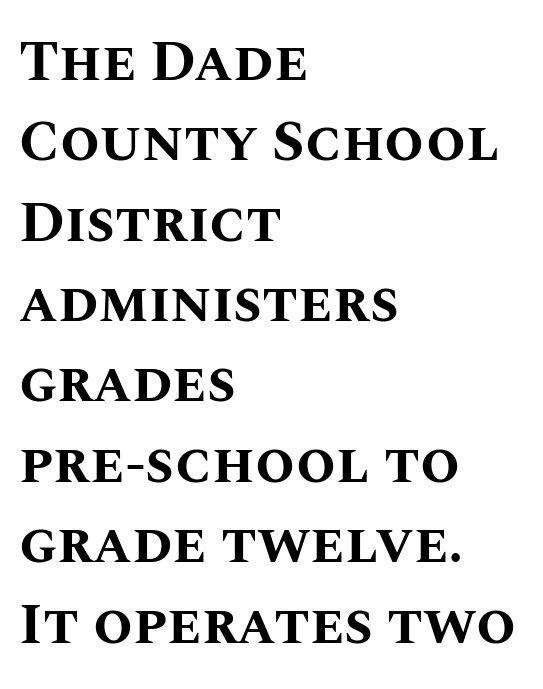
The image shows 57 px bold type, upright; set left-aligned, normal line spacing (1.41x), normal letter spacing, not underlined; medium stroke contrast and a large x-height.
